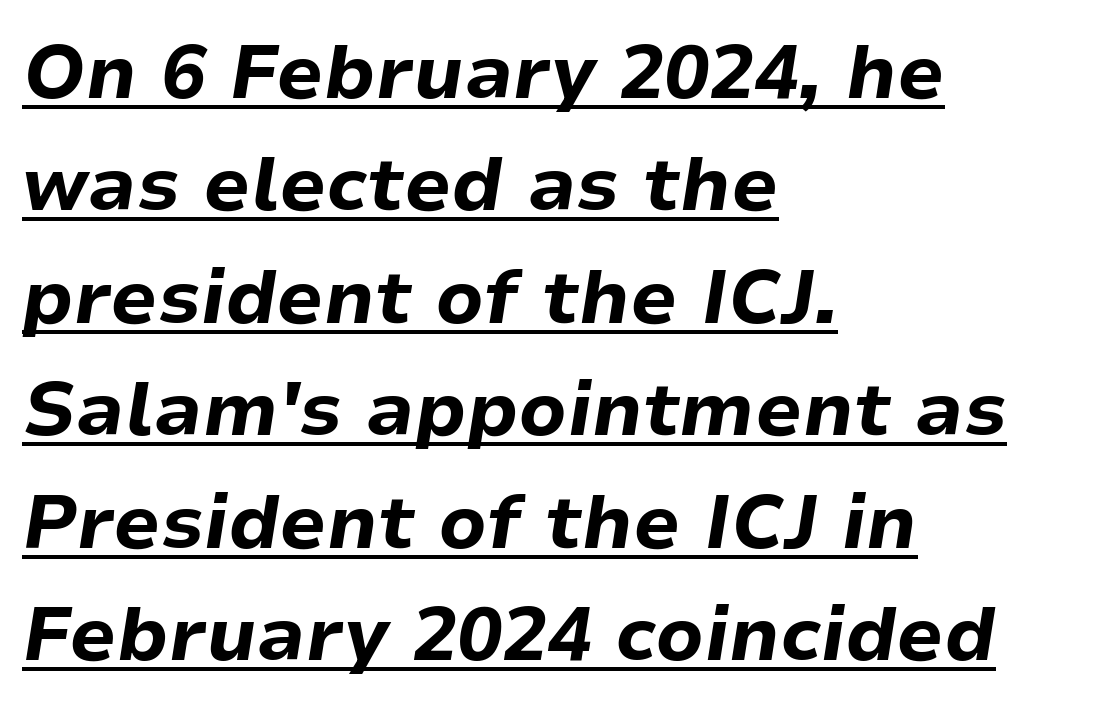
{"italic": "yes", "lean": "right", "slant_degrees": 9, "bold": "yes", "weight": "bold", "width": "normal", "stroke_contrast": "low", "x_height": "medium", "monospaced": "no", "underline": "yes", "align": "left", "line_spacing": "normal", "line_spacing_ratio": 1.5, "letter_spacing": "normal", "letter_spacing_em": 0.0, "glyph_px": 75}
